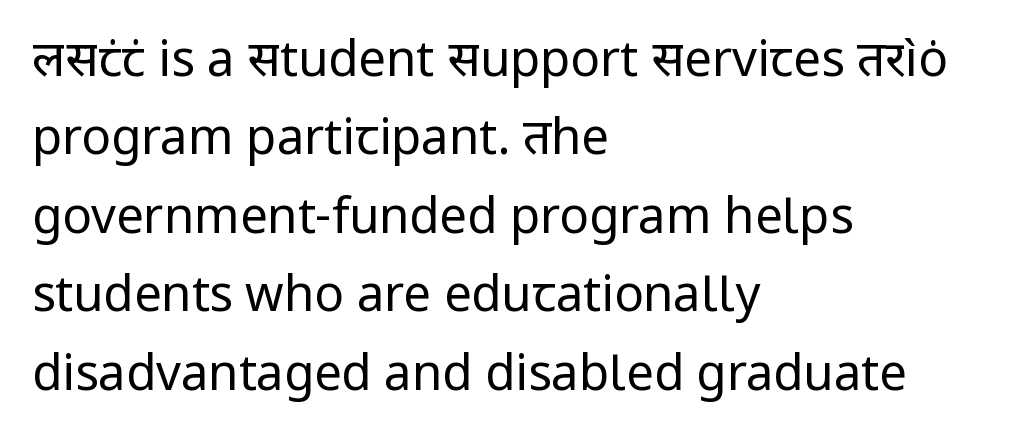
The image shows 49 px regular-weight sans-serif type, upright; set left-aligned, normal line spacing (1.6x), normal letter spacing, not underlined; low stroke contrast and a medium x-height.
